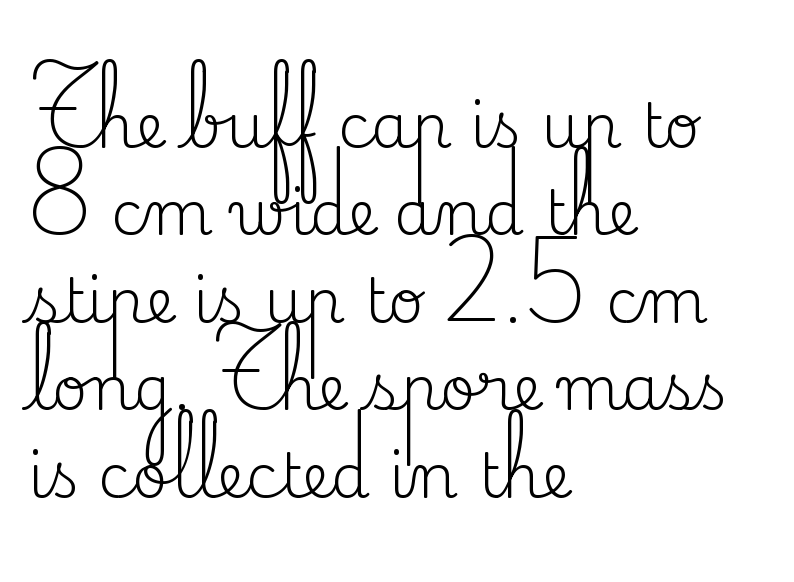
The image shows 62 px regular-weight serif type, upright; set left-aligned, normal line spacing (1.41x), normal letter spacing, not underlined; medium stroke contrast and a small x-height.
